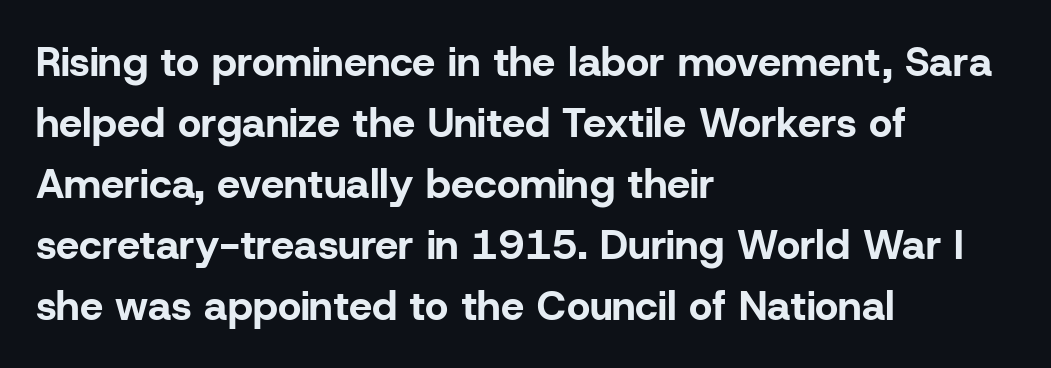
{"serif": "no", "italic": "no", "bold": "yes", "weight": "bold", "width": "normal", "stroke_contrast": "low", "x_height": "medium", "monospaced": "no", "underline": "no", "align": "left", "line_spacing": "normal", "line_spacing_ratio": 1.49, "letter_spacing": "normal", "letter_spacing_em": 0.0, "glyph_px": 41}
